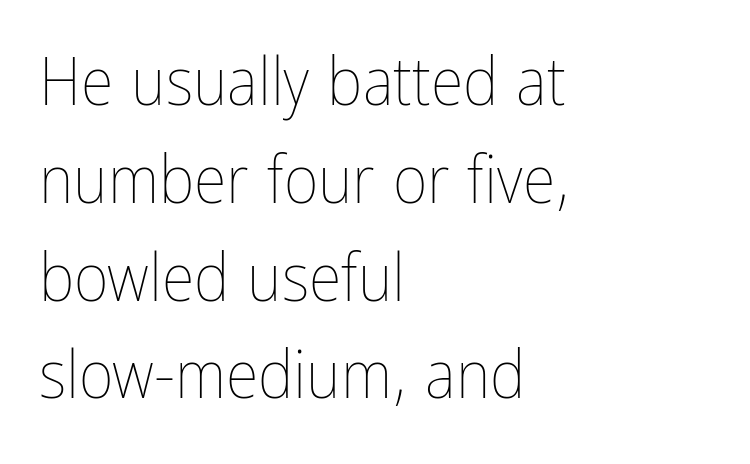
The image shows 67 px thin, condensed type, upright; set left-aligned, normal line spacing (1.46x), normal letter spacing, not underlined; low stroke contrast and a medium x-height.
